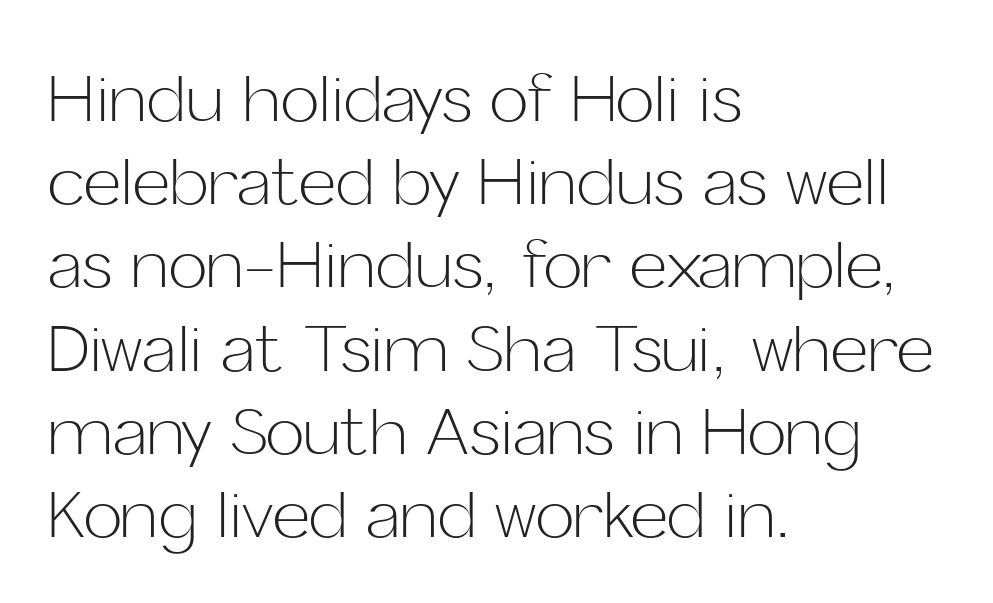
The image shows 65 px light sans-serif type, upright; set left-aligned, normal line spacing (1.28x), normal letter spacing, not underlined; low stroke contrast and a medium x-height.
